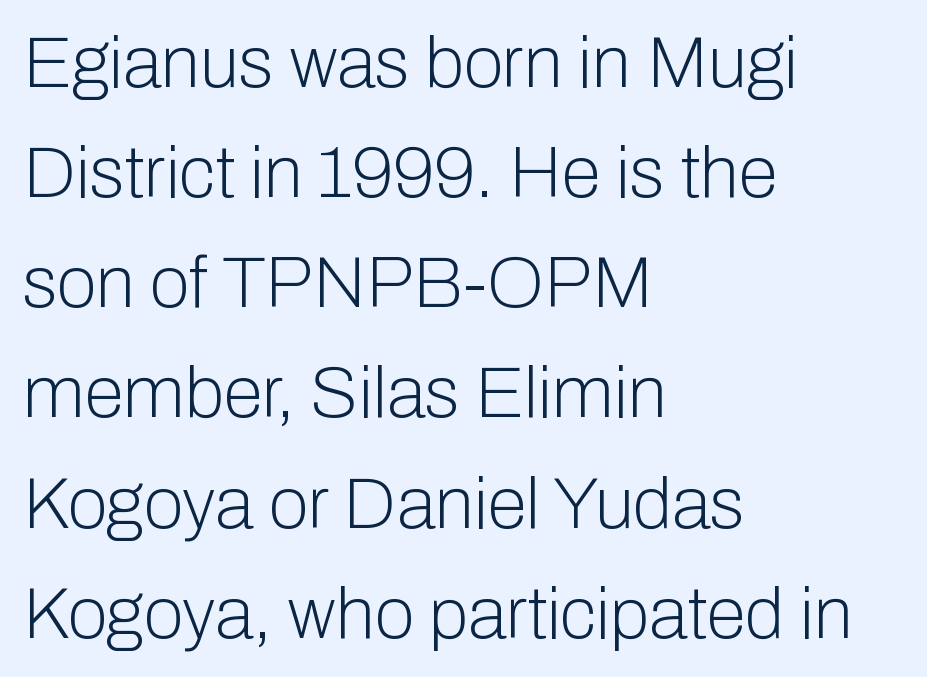
{"serif": "no", "italic": "no", "bold": "no", "weight": "light", "width": "normal", "stroke_contrast": "low", "x_height": "medium", "monospaced": "no", "underline": "no", "align": "left", "line_spacing": "normal", "line_spacing_ratio": 1.53, "letter_spacing": "normal", "letter_spacing_em": 0.0, "glyph_px": 72}
